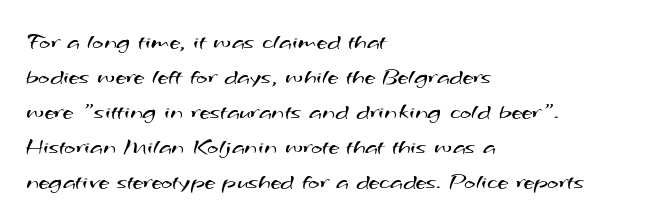
The image shows 24 px text type; set left-aligned, normal line spacing (1.46x), normal letter spacing, not underlined.
